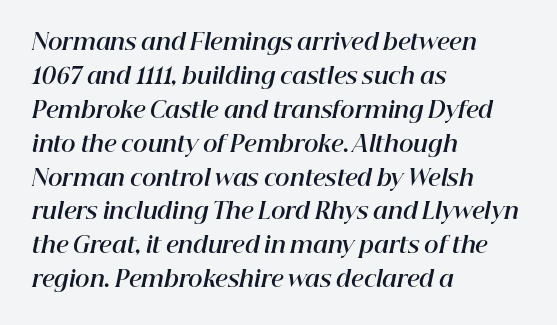
The image shows 22 px bold type, italic (leaning right); set left-aligned, normal line spacing (1.54x), normal letter spacing, not underlined.
